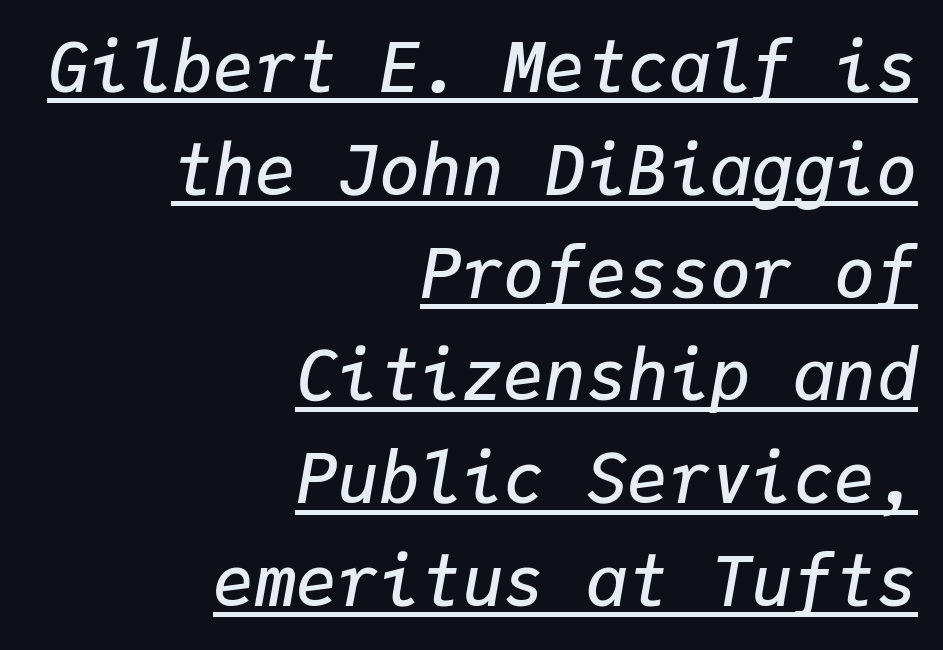
Q: Is the text bold? A: Semi-bold.
Q: Is the text italic (slanted)? A: Yes, it leans right by about 9 degrees.
Q: Is the text underlined? A: Yes.
Q: How is the paragraph aligned? A: Right-aligned.
Q: Is the spacing between letters normal or unusually wide? A: Normal.
Q: Is the spacing between lines tight, normal or loose? A: Normal.
Q: Width (condensed, normal, or wide)? A: Normal.
Q: Stroke contrast? A: Low.
Q: x-height? A: Medium.
Q: Monospaced? A: Yes.
